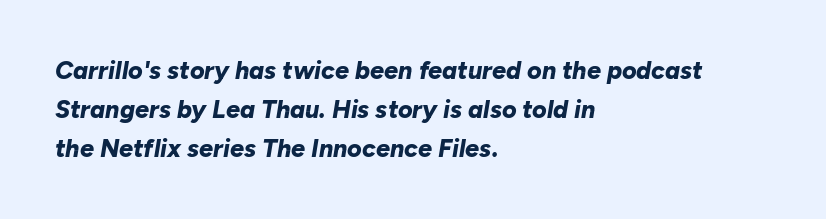
Q: Is the text bold? A: Yes.
Q: Is the text italic (slanted)? A: Yes, it leans right by about 10 degrees.
Q: Is the text underlined? A: No.
Q: How is the paragraph aligned? A: Left-aligned.
Q: Is the spacing between letters normal or unusually wide? A: Normal.
Q: Is the spacing between lines tight, normal or loose? A: Normal.
